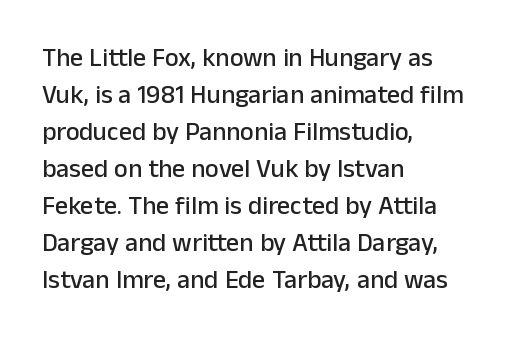
Q: Is the text italic (slanted)? A: No, it is upright.
Q: Is the text underlined? A: No.
Q: How is the paragraph aligned? A: Left-aligned.
Q: Is the spacing between letters normal or unusually wide? A: Normal.
Q: Is the spacing between lines tight, normal or loose? A: Normal.
